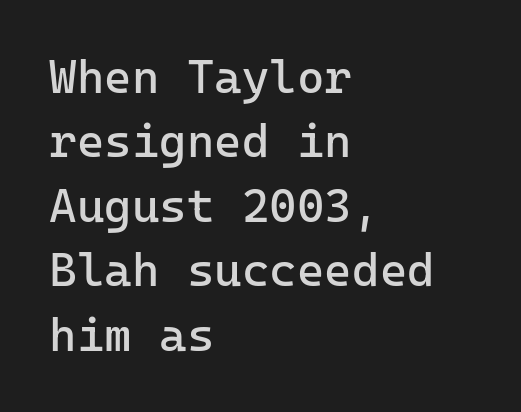
{"serif": "no", "italic": "no", "bold": "no", "weight": "regular", "width": "normal", "stroke_contrast": "low", "x_height": "medium", "underline": "no", "align": "left", "line_spacing": "normal", "line_spacing_ratio": 1.37, "letter_spacing": "normal", "letter_spacing_em": 0.0, "glyph_px": 47}
